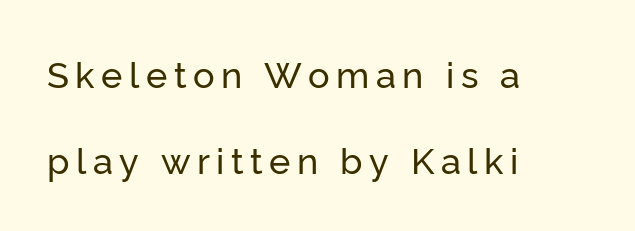
Is this a fixed-width face? No — the glyphs have proportional, varying widths. Does the copy run flush right? No — it runs flush left. The face used here is a sans, in the tradition of grotesques and geometrics. Tall strokes in this sample are plumb rather than angled. What's the leading like? Stretched, with rows far apart. Words float on clear page, feet unadorned.
